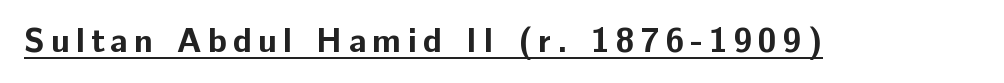
The image shows 34 px bold sans-serif type, upright; set underlined; low stroke contrast and a medium x-height.
